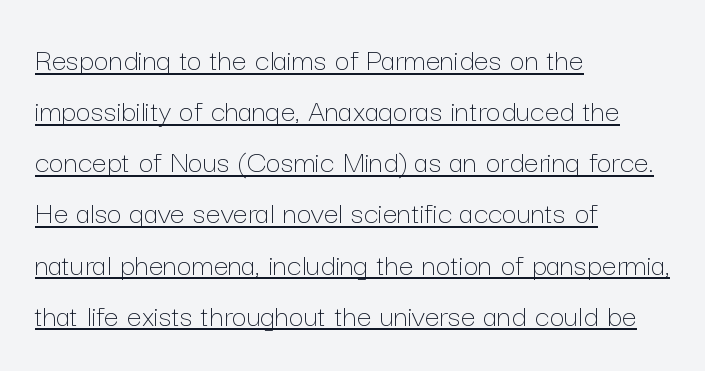
The image shows 33 px thin type, upright; set left-aligned, normal line spacing (1.55x), normal letter spacing, underlined; low stroke contrast and a medium x-height.
